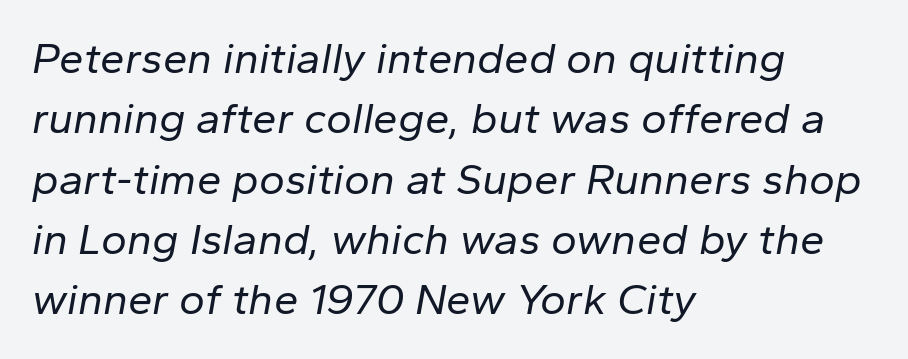
Q: Is the text bold? A: No.
Q: Is the text italic (slanted)? A: Yes, it leans right by about 10 degrees.
Q: Is the text underlined? A: No.
Q: How is the paragraph aligned? A: Left-aligned.
Q: Is the spacing between letters normal or unusually wide? A: Normal.
Q: Is the spacing between lines tight, normal or loose? A: Normal.
Q: Width (condensed, normal, or wide)? A: Normal.
Q: Stroke contrast? A: Low.
Q: x-height? A: Medium.
Q: Monospaced? A: No.
